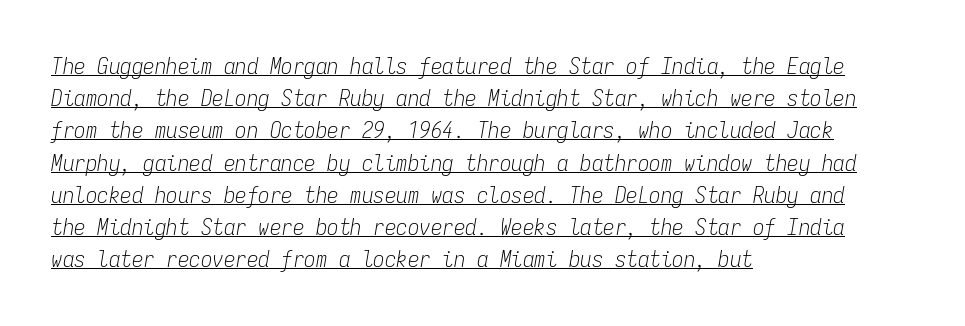
Casual observation: everything's shoved over to the left. Quick note: underline on. Think standard paragraph weight, or any step lighter than that. Rows of type keep a routine distance in the vertical direction. You can tell it's italic because the verticals aren't actually vertical.
